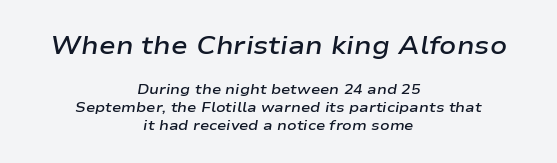
Q: Is the text bold? A: Semi-bold.
Q: Is the text italic (slanted)? A: Yes, it leans right by about 9 degrees.
Q: Is the text underlined? A: No.
Q: How is the paragraph aligned? A: Centered.
Q: Is the spacing between letters normal or unusually wide? A: Normal.
Q: Is the spacing between lines tight, normal or loose? A: Normal.
Q: Which block of text is set in a larger size, the first (top) or the second (bottom)? A: The first (top) one.
